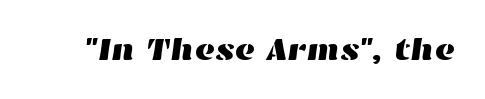
{"width": "wide", "stroke_contrast": "high", "x_height": "medium", "monospaced": "no", "underline": "no", "letter_spacing": "normal", "letter_spacing_em": 0.0, "glyph_px": 32}
